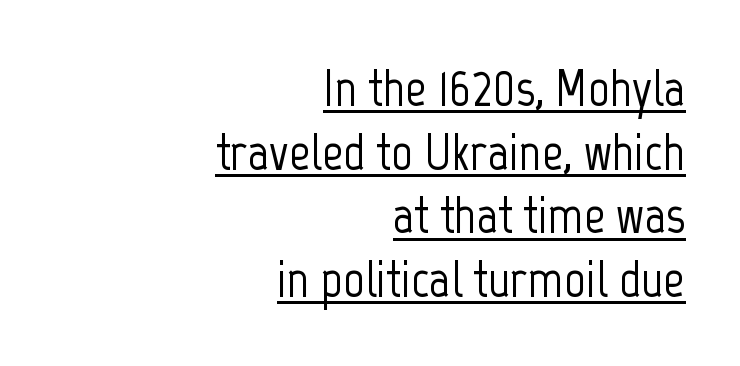
The image shows 53 px condensed sans-serif type, upright; set right-aligned, line spacing 1.2x, normal letter spacing, underlined; low stroke contrast and a medium x-height.
